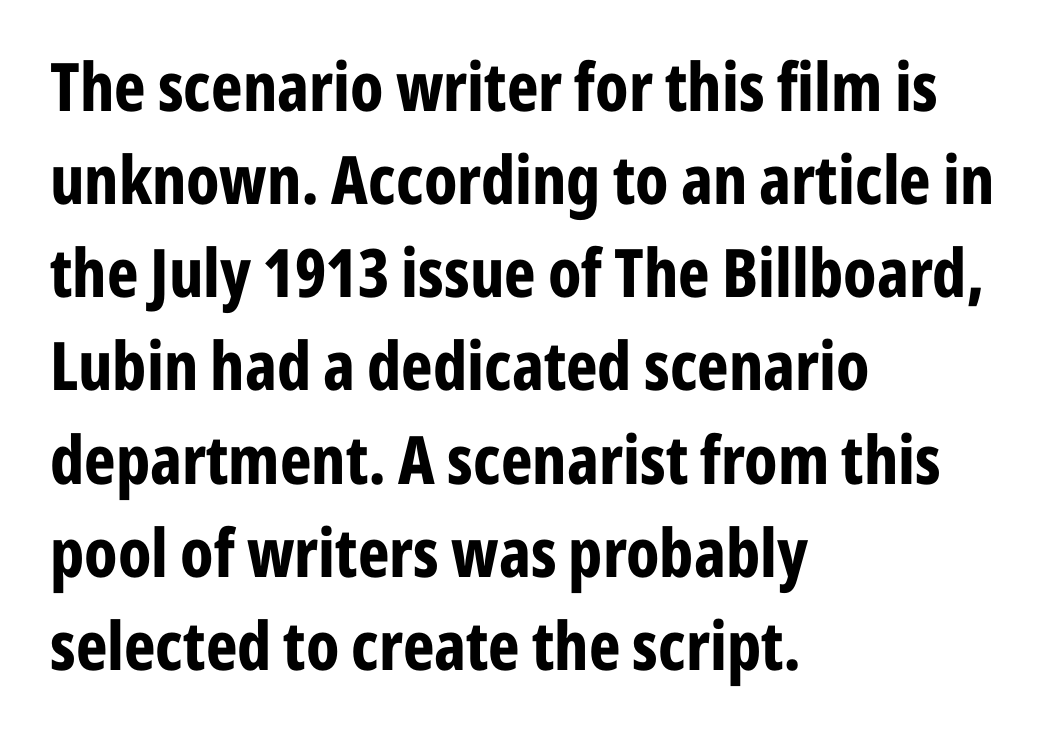
The image shows 67 px bold, condensed sans-serif type, upright; set left-aligned, normal line spacing (1.39x), normal letter spacing, not underlined; low stroke contrast and a medium x-height.
